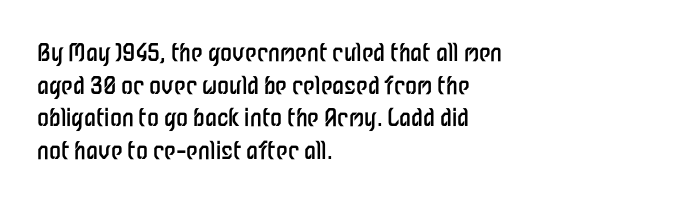
The image shows 24 px text type, upright; set left-aligned, normal line spacing (1.36x), normal letter spacing, not underlined.
